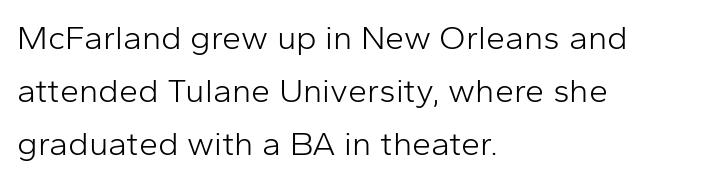
Q: Is the text bold? A: No.
Q: Is the text italic (slanted)? A: No, it is upright.
Q: Is the typeface a serif or a sans-serif typeface? A: Sans-serif.
Q: Is the text underlined? A: No.
Q: How is the paragraph aligned? A: Left-aligned.
Q: Is the spacing between letters normal or unusually wide? A: Normal.
Q: Is the spacing between lines tight, normal or loose? A: Normal.
Q: Width (condensed, normal, or wide)? A: Normal.
Q: Stroke contrast? A: Low.
Q: x-height? A: Medium.
Q: Monospaced? A: No.
